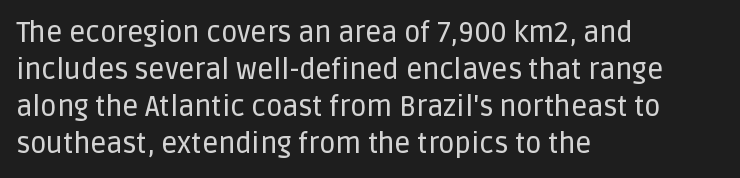
{"serif": "no", "italic": "no", "width": "normal", "stroke_contrast": "low", "x_height": "large", "monospaced": "no", "underline": "no", "align": "left", "line_spacing": "normal", "line_spacing_ratio": 1.32, "letter_spacing": "normal", "letter_spacing_em": 0.0, "glyph_px": 28}
